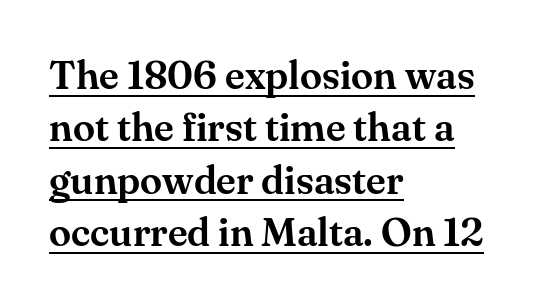
{"serif": "yes", "italic": "no", "width": "normal", "stroke_contrast": "medium", "x_height": "small", "monospaced": "no", "underline": "yes", "align": "left", "line_spacing": "normal", "line_spacing_ratio": 1.31, "letter_spacing": "normal", "letter_spacing_em": 0.0, "glyph_px": 40}
